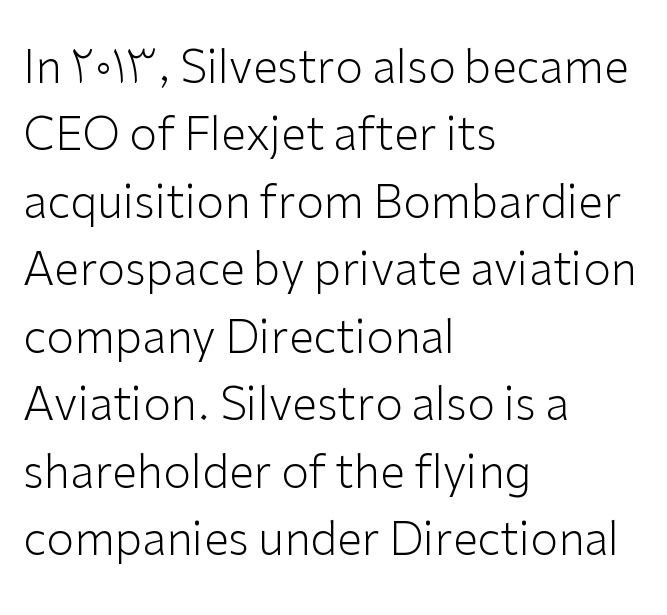
The image shows 45 px light sans-serif type, upright; set left-aligned, normal line spacing (1.5x), normal letter spacing, not underlined; low stroke contrast and a medium x-height.
